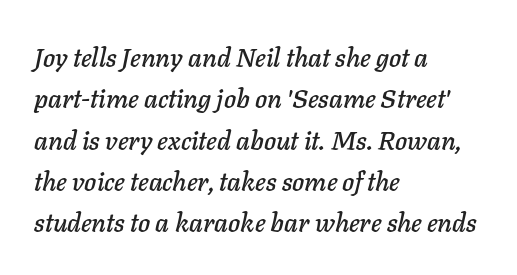
{"italic": "yes", "lean": "right", "slant_degrees": 11, "underline": "no", "align": "left", "line_spacing": "normal", "line_spacing_ratio": 1.59, "letter_spacing": "normal", "letter_spacing_em": 0.0, "glyph_px": 26}
